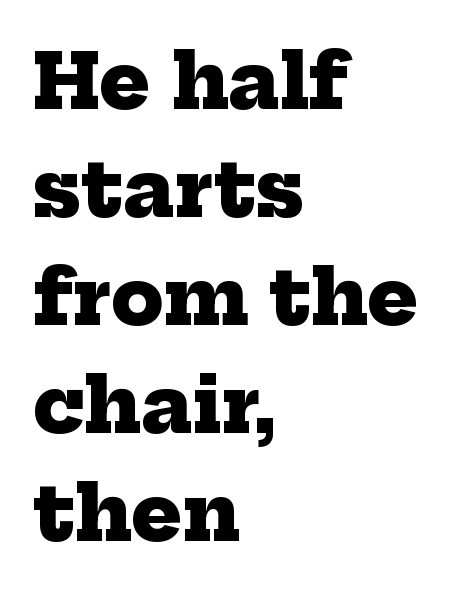
What stands out about the letter spacing? Nothing — it is the standard amount. Is there much room between lines? A standard amount, neither cramped nor airy. Layout note: lines flush left. Strokes here are thick enough to call this a true bold.
